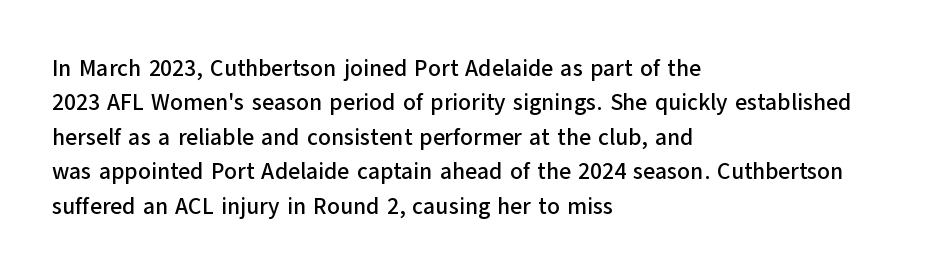
Q: Is the text italic (slanted)? A: No, it is upright.
Q: Is the text underlined? A: No.
Q: How is the paragraph aligned? A: Left-aligned.
Q: Is the spacing between letters normal or unusually wide? A: Normal.
Q: Is the spacing between lines tight, normal or loose? A: Normal.
